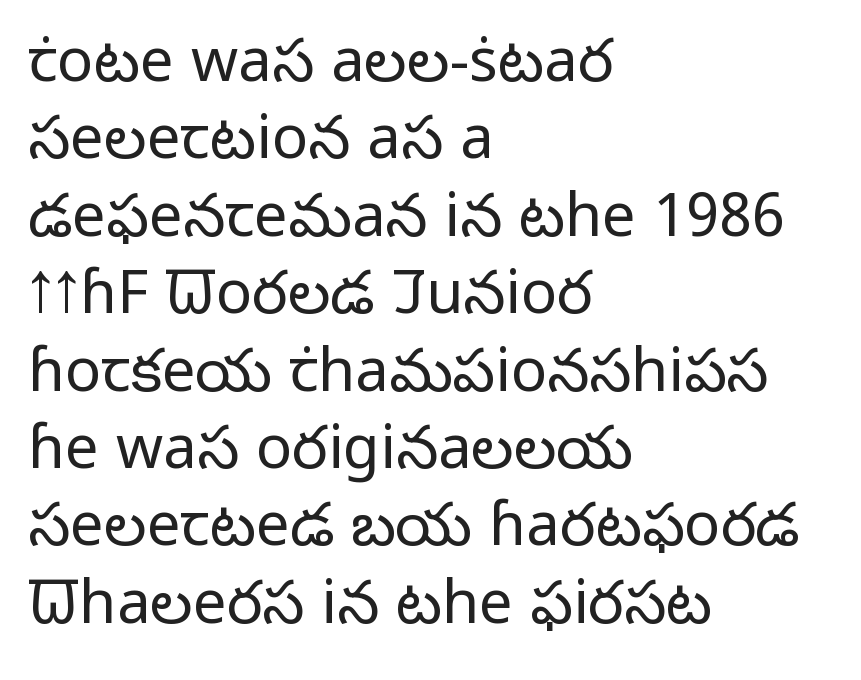
The image shows 60 px light sans-serif type, upright; set left-aligned, normal line spacing (1.29x), normal letter spacing, not underlined; low stroke contrast and a medium x-height.
